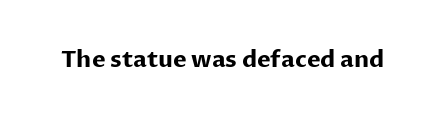
{"italic": "no", "bold": "yes", "underline": "no", "letter_spacing": "normal", "letter_spacing_em": 0.0, "glyph_px": 23}
